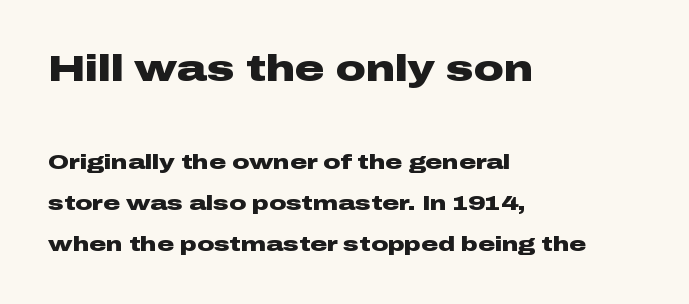
{"serif": "no", "italic": "no", "bold": "yes", "weight": "heavy", "width": "wide", "stroke_contrast": "low", "x_height": "medium", "monospaced": "no", "underline": "no", "align": "left", "line_spacing": "loose", "line_spacing_ratio": 1.95, "letter_spacing": "normal", "letter_spacing_em": 0.0, "larger_block": "first", "size_ratio": 1.76, "glyph_px": 37}
